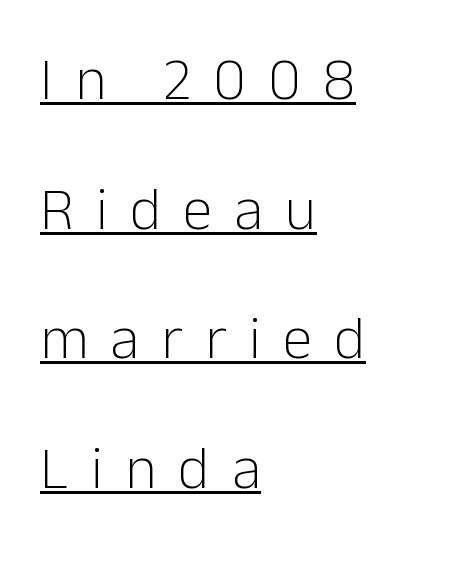
{"serif": "no", "italic": "no", "bold": "no", "weight": "light", "width": "normal", "stroke_contrast": "low", "x_height": "medium", "monospaced": "no", "underline": "yes", "align": "left", "line_spacing": "loose", "line_spacing_ratio": 2.16, "letter_spacing": "wide", "letter_spacing_em": 0.37, "glyph_px": 60}
